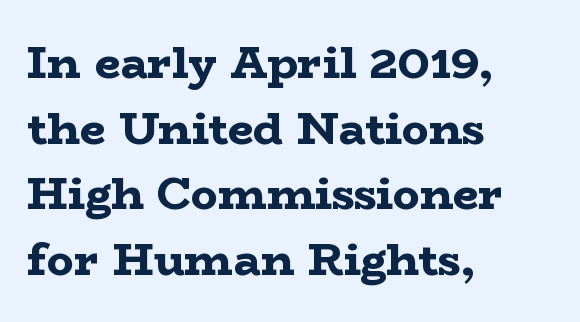
{"serif": "yes", "italic": "no", "bold": "yes", "weight": "bold", "width": "wide", "stroke_contrast": "low", "x_height": "medium", "monospaced": "no", "underline": "no", "align": "left", "line_spacing": "normal", "line_spacing_ratio": 1.46, "letter_spacing": "normal", "letter_spacing_em": 0.0, "glyph_px": 45}
